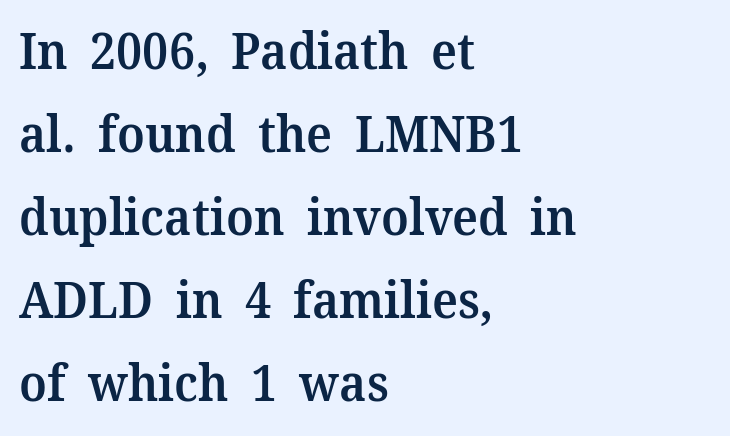
Posture: upright roman. Characters follow at the spacing the type designer built in. Here the designer chose a conventional face with non-uniform glyph widths. The strip under each line holds only bare page. This sample keeps an unexceptional amount of space between lines. The lines are quadded left.
